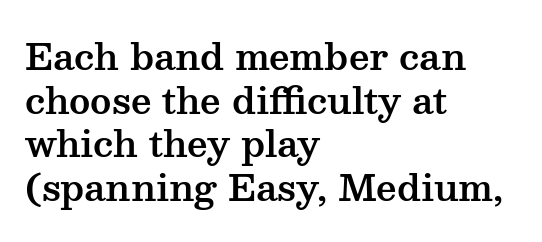
Q: Is the text italic (slanted)? A: No, it is upright.
Q: Is the typeface a serif or a sans-serif typeface? A: Serif.
Q: Is the text underlined? A: No.
Q: How is the paragraph aligned? A: Left-aligned.
Q: Is the spacing between letters normal or unusually wide? A: Normal.
Q: Width (condensed, normal, or wide)? A: Wide.
Q: Stroke contrast? A: Medium.
Q: x-height? A: Medium.
Q: Monospaced? A: No.
